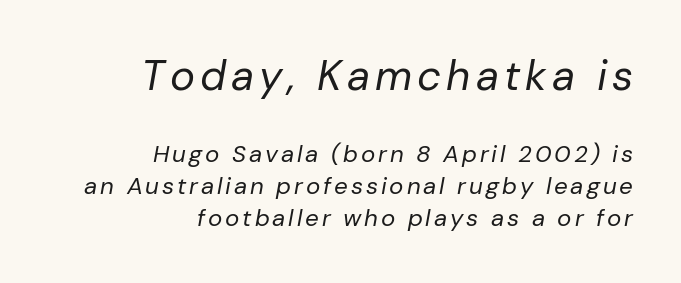
The strip under each line holds only bare page. Do the characters align in a grid? No, the font is proportional. Notice how the passage keeps a crisp vertical edge on the right only. The font is comparable to plain body text, perhaps lighter. Tall strokes in this sample are angled rather than plumb.
